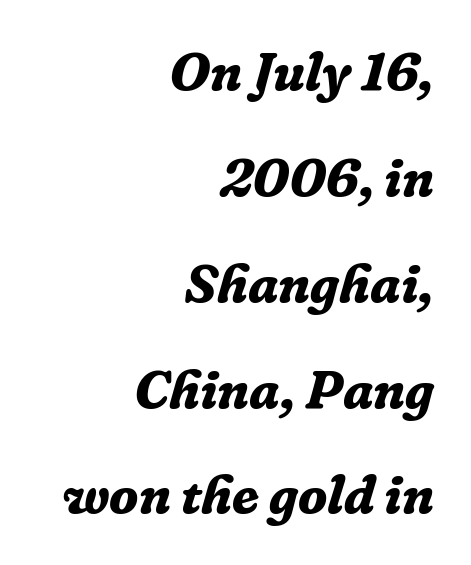
Q: Is the text bold? A: Yes.
Q: Is the text italic (slanted)? A: Yes, it leans right by about 16 degrees.
Q: Is the typeface a serif or a sans-serif typeface? A: Serif.
Q: Is the text underlined? A: No.
Q: How is the paragraph aligned? A: Right-aligned.
Q: Is the spacing between letters normal or unusually wide? A: Normal.
Q: Is the spacing between lines tight, normal or loose? A: Loose.
Q: Width (condensed, normal, or wide)? A: Normal.
Q: Stroke contrast? A: Low.
Q: x-height? A: Medium.
Q: Monospaced? A: No.
